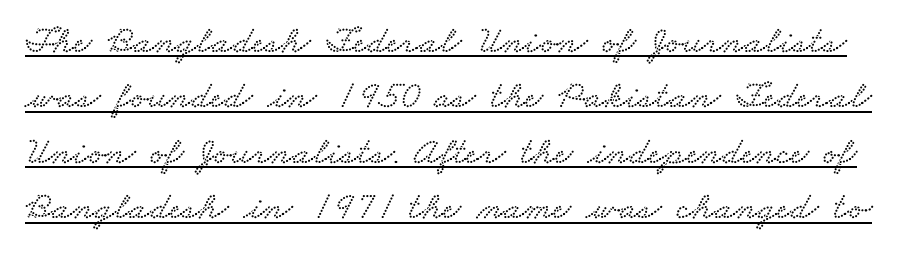
The image shows 39 px wide serif type; set normal line spacing (1.42x), normal letter spacing, underlined; low stroke contrast and a small x-height.
